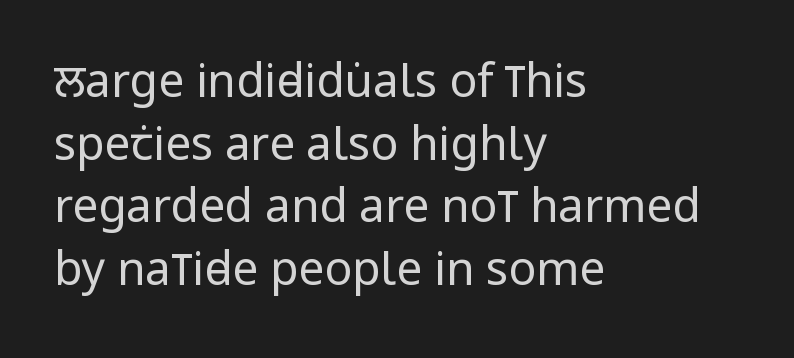
This sample has the flowing, uneven cadence of proportional lettering. Nope, no serifs anywhere on these letters. The typeface has the unassuming heft of standard copy or less. Decoration check: the copy has no underline. Quick note: interline space is typical. The rendering anchors every line to the left-hand side.
